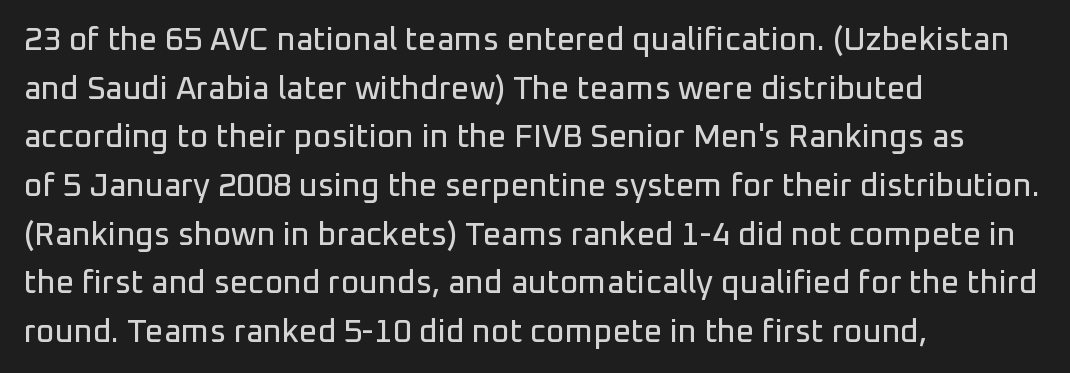
{"serif": "no", "italic": "no", "width": "normal", "stroke_contrast": "low", "x_height": "medium", "monospaced": "no", "underline": "no", "align": "left", "line_spacing": "normal", "line_spacing_ratio": 1.52, "letter_spacing": "normal", "letter_spacing_em": 0.0, "glyph_px": 32}
